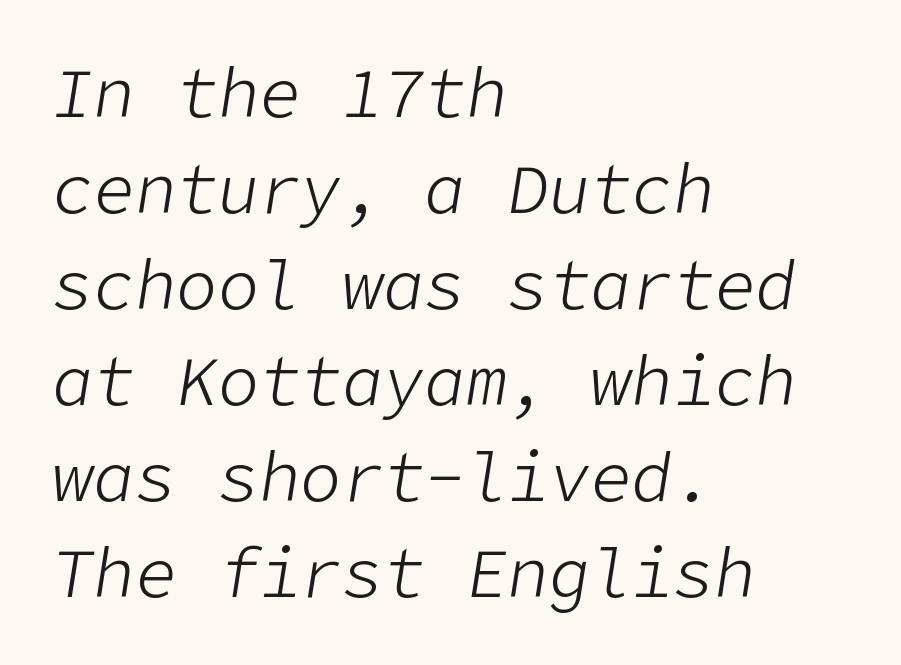
{"italic": "yes", "lean": "right", "slant_degrees": 9, "bold": "no", "weight": "light", "width": "normal", "stroke_contrast": "low", "x_height": "medium", "underline": "no", "align": "left", "line_spacing": "normal", "line_spacing_ratio": 1.39, "letter_spacing": "normal", "letter_spacing_em": 0.0, "glyph_px": 69}
